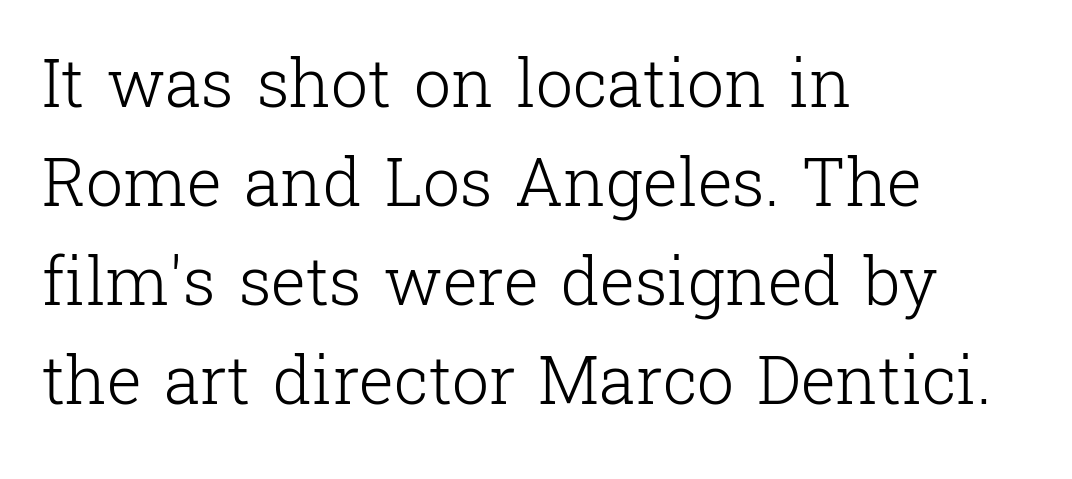
The image shows 66 px light serif type, upright; set left-aligned, normal line spacing (1.5x), normal letter spacing, not underlined; low stroke contrast and a medium x-height.
